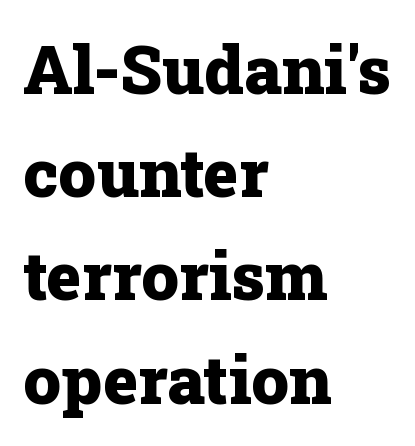
The image shows 67 px heavy serif type, upright; set left-aligned, normal line spacing (1.54x), normal letter spacing, not underlined; low stroke contrast and a medium x-height.
